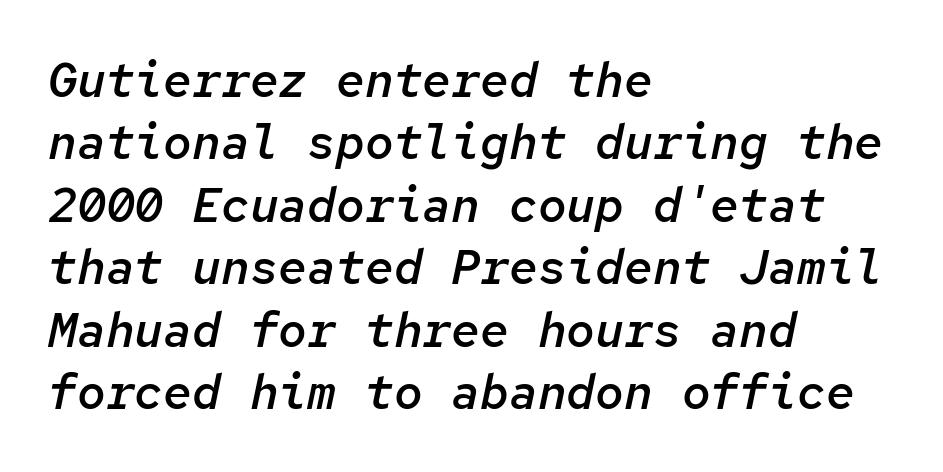
Q: Is the text bold? A: Semi-bold.
Q: Is the text italic (slanted)? A: Yes, it leans right by about 12 degrees.
Q: Is the text underlined? A: No.
Q: How is the paragraph aligned? A: Left-aligned.
Q: Is the spacing between letters normal or unusually wide? A: Normal.
Q: Is the spacing between lines tight, normal or loose? A: Normal.
Q: Width (condensed, normal, or wide)? A: Normal.
Q: Stroke contrast? A: Low.
Q: x-height? A: Medium.
Q: Monospaced? A: Yes.
